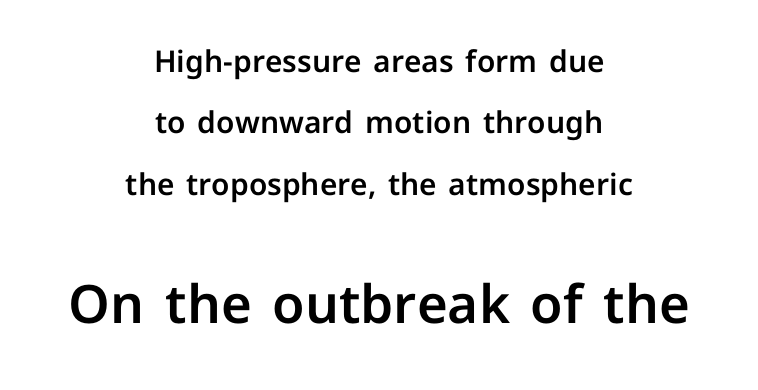
Q: Is the text italic (slanted)? A: No, it is upright.
Q: Is the typeface a serif or a sans-serif typeface? A: Sans-serif.
Q: Is the text underlined? A: No.
Q: How is the paragraph aligned? A: Centered.
Q: Is the spacing between letters normal or unusually wide? A: Normal.
Q: Is the spacing between lines tight, normal or loose? A: Loose.
Q: Which block of text is set in a larger size, the first (top) or the second (bottom)? A: The second (bottom) one.
Q: Width (condensed, normal, or wide)? A: Normal.
Q: Stroke contrast? A: Low.
Q: x-height? A: Medium.
Q: Monospaced? A: No.
